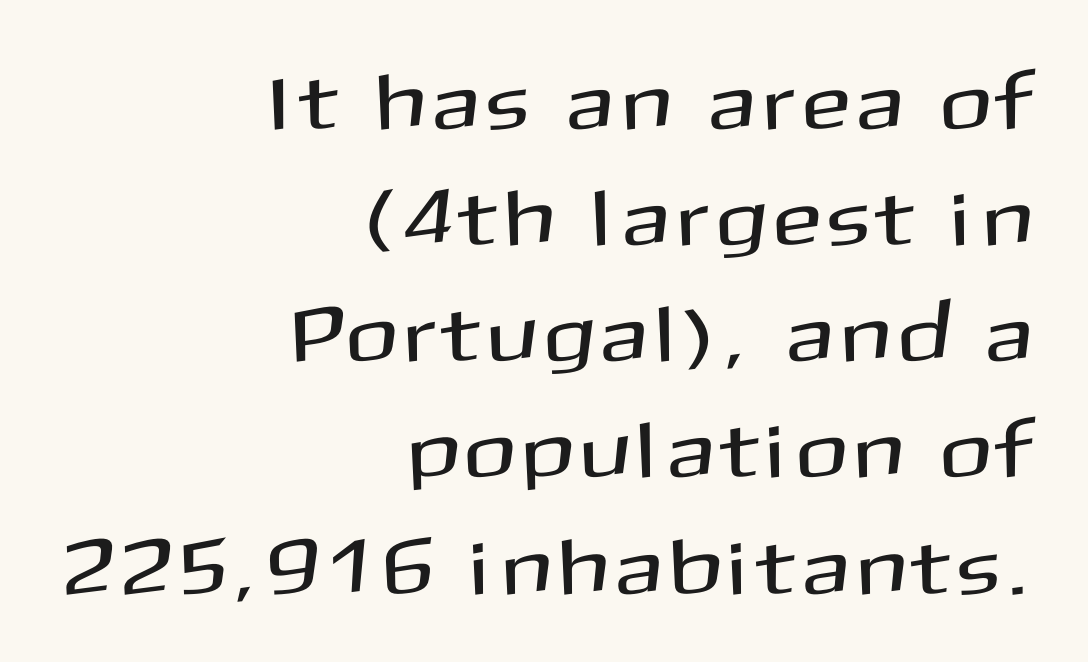
Notice how the passage keeps a crisp vertical edge on the right only. The rows are spaced the way most documents space them. In terms of letterform style, serifs are entirely absent. Just letters on the line, the space beneath them empty.
